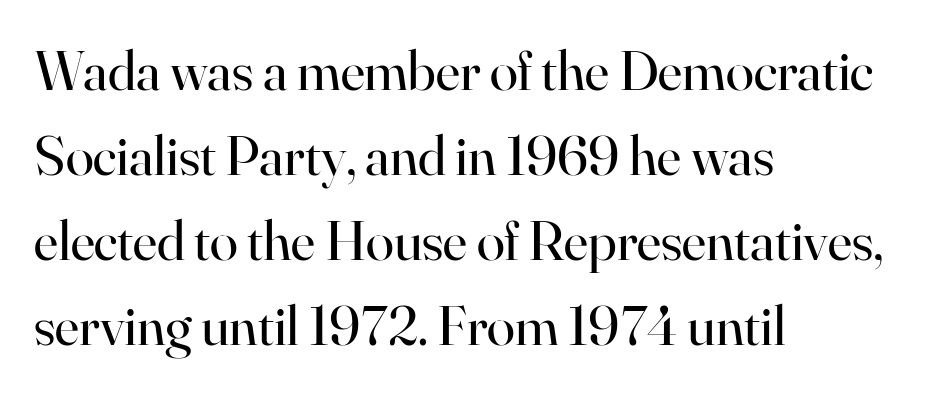
Visually the block forms a straight wall on the left and a jagged coastline on the right. Weight: in the light-to-regular range. Proportional: the letters do not fall into vertical columns. Small tapered or slab feet sit at the stroke ends, so this counts as serif. Notice how descenders clear the ascenders below comfortably — that's standard leading.
